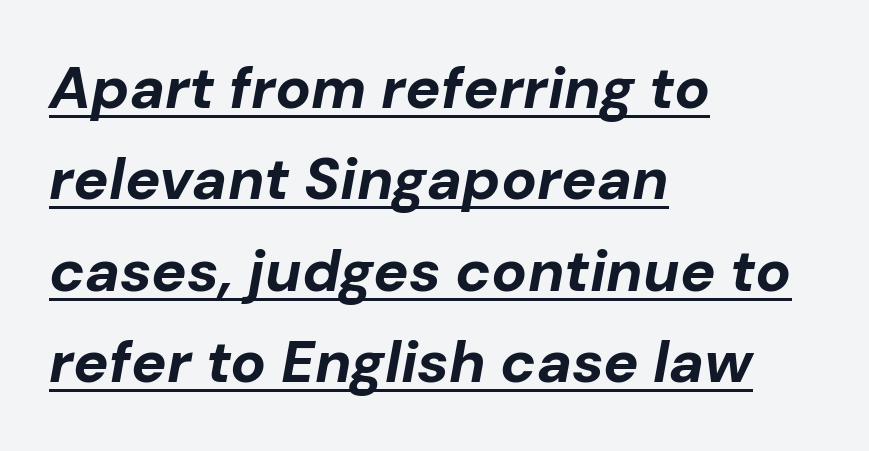
{"italic": "yes", "lean": "right", "slant_degrees": 10, "bold": "yes", "weight": "bold", "width": "normal", "stroke_contrast": "low", "x_height": "medium", "monospaced": "no", "underline": "yes", "align": "left", "line_spacing": "normal", "line_spacing_ratio": 1.55, "letter_spacing": "normal", "letter_spacing_em": 0.0, "glyph_px": 59}
